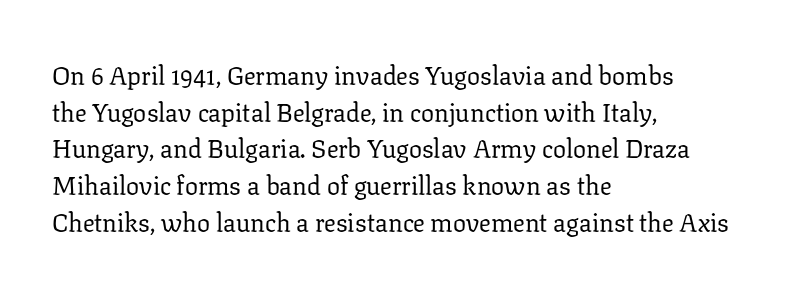
{"italic": "no", "bold": "no", "underline": "no", "align": "left", "line_spacing": "normal", "line_spacing_ratio": 1.41, "letter_spacing": "normal", "letter_spacing_em": 0.0, "glyph_px": 26}
